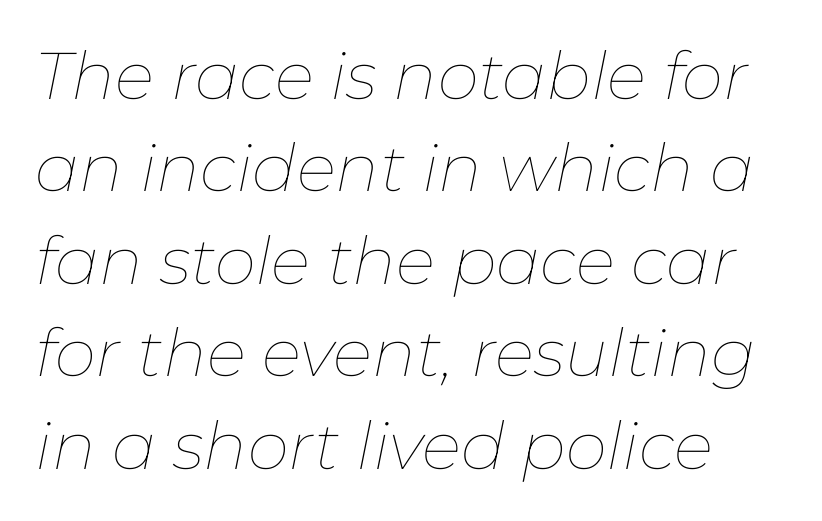
{"italic": "yes", "lean": "right", "slant_degrees": 11, "bold": "no", "weight": "thin", "width": "normal", "stroke_contrast": "low", "x_height": "medium", "monospaced": "no", "underline": "no", "line_spacing": "normal", "line_spacing_ratio": 1.4, "letter_spacing": "normal", "letter_spacing_em": 0.0, "glyph_px": 66}
